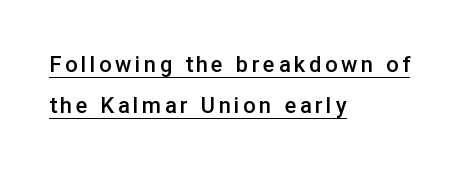
The paragraph has a hard left edge and a soft right edge. Upright lettering throughout. Strokes here are thickened, but only to semibold level. The words here are underlined.
